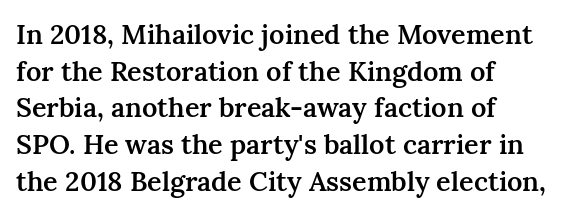
The image shows 27 px text type, upright; set left-aligned, normal line spacing (1.36x), normal letter spacing, not underlined.
